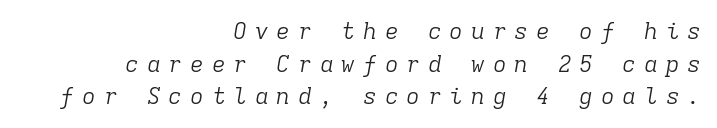
Is the type heavy? It reads as light-to-regular instead. This rendering uses right alignment, leaving the left contour irregular. Underline: absent. The letters are spread apart with noticeably loose tracking.
